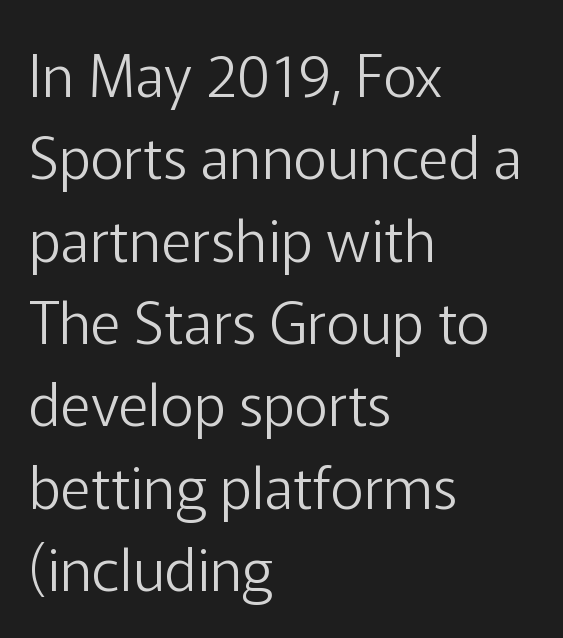
Ordinary non-slanted type is in use. You could not count columns in this text — the font is proportionally spaced. Are there feet on the stems? There aren't — it's a sans. Does extra space separate the letters? No, they use regular spacing. Each row of text sits above clean, open space.
